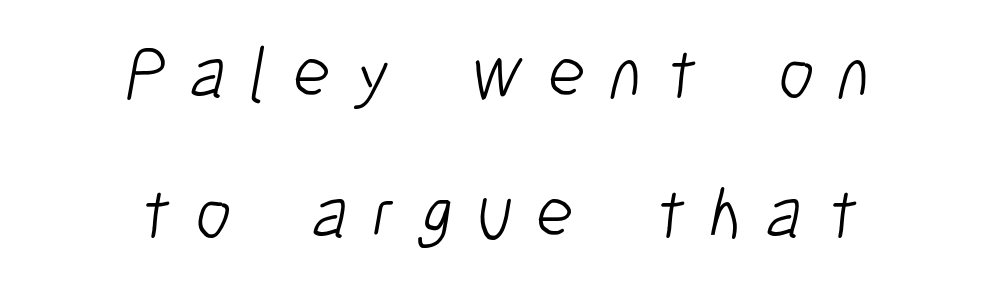
{"serif": "no", "bold": "no", "weight": "light", "width": "condensed", "stroke_contrast": "low", "x_height": "medium", "monospaced": "no", "underline": "no", "align": "center", "line_spacing": "loose", "line_spacing_ratio": 1.95, "letter_spacing": "wide", "letter_spacing_em": 0.34, "glyph_px": 72}
